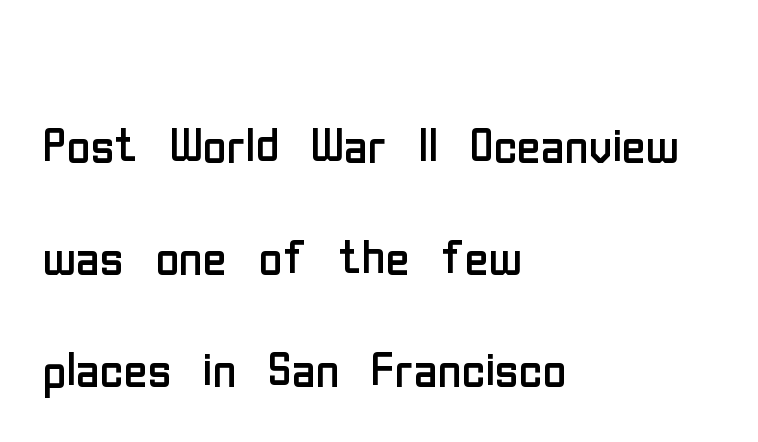
{"serif": "no", "italic": "no", "bold": "no", "weight": "regular", "width": "condensed", "stroke_contrast": "low", "x_height": "medium", "monospaced": "no", "underline": "no", "align": "left", "line_spacing_ratio": 1.72, "letter_spacing": "normal", "letter_spacing_em": 0.0, "glyph_px": 65}
